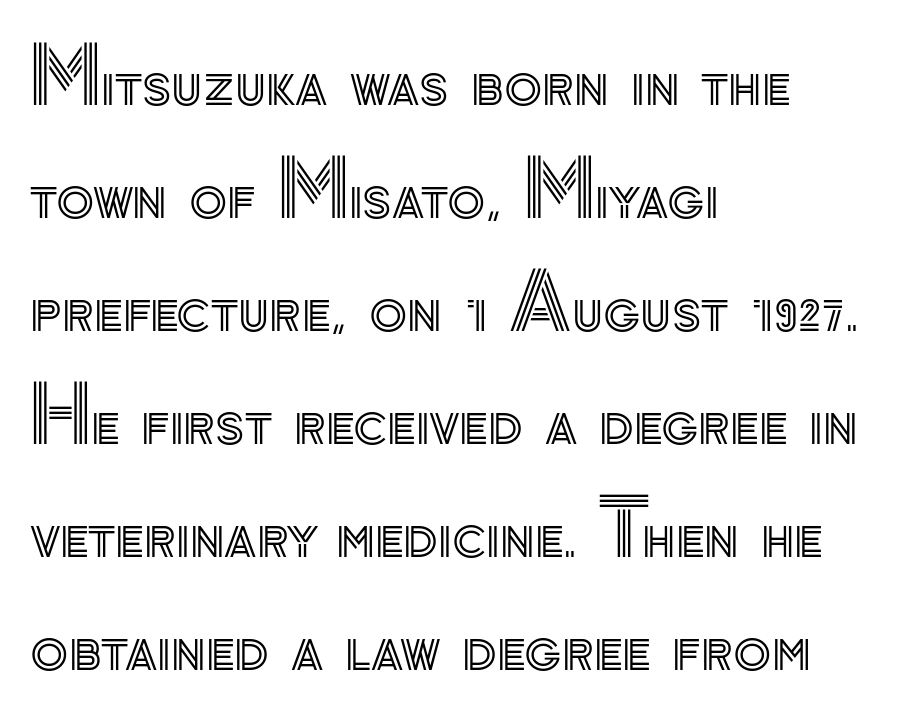
{"italic": "no", "width": "normal", "x_height": "small", "monospaced": "no", "underline": "no", "align": "left", "line_spacing": "normal", "line_spacing_ratio": 1.45, "letter_spacing": "normal", "letter_spacing_em": 0.0, "glyph_px": 78}
